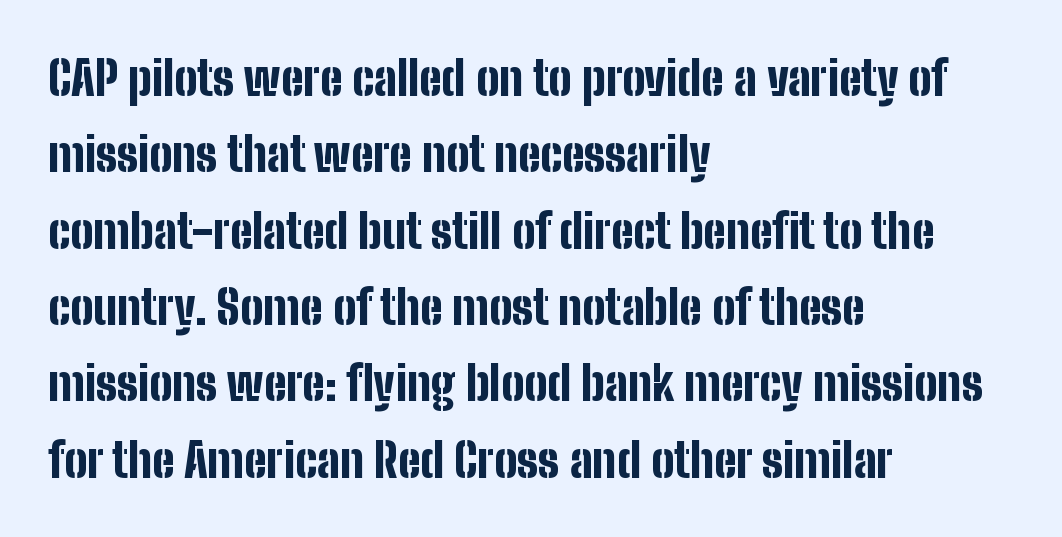
{"serif": "no", "italic": "no", "bold": "yes", "weight": "bold", "width": "condensed", "stroke_contrast": "low", "x_height": "medium", "monospaced": "no", "underline": "no", "align": "left", "line_spacing": "normal", "line_spacing_ratio": 1.59, "letter_spacing": "normal", "letter_spacing_em": 0.0, "glyph_px": 48}
